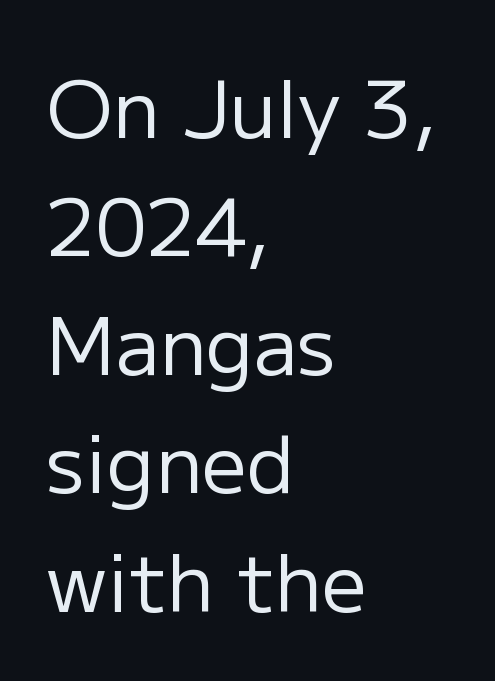
Each new line begins a customary step beneath the previous one. Italic: no, the glyphs are upright roman. Line starts are locked; line ends wander. The weight tops out at a normal text grade. Spacing between characters is what you'd get straight out of the box.
